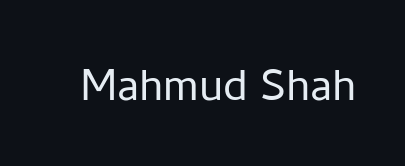
{"serif": "no", "italic": "no", "bold": "no", "weight": "light", "width": "normal", "stroke_contrast": "low", "x_height": "medium", "monospaced": "no", "underline": "no", "letter_spacing": "normal", "letter_spacing_em": 0.0, "glyph_px": 56}
